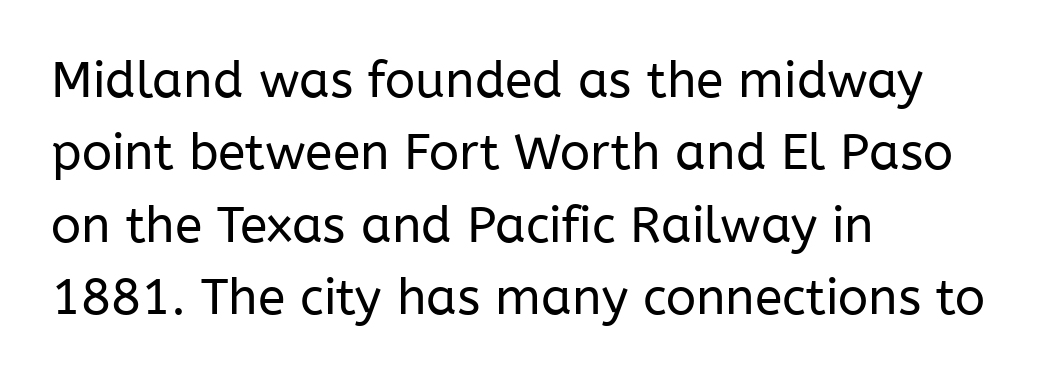
Q: Is the text bold? A: No.
Q: Is the text italic (slanted)? A: No, it is upright.
Q: Is the typeface a serif or a sans-serif typeface? A: Sans-serif.
Q: Is the text underlined? A: No.
Q: How is the paragraph aligned? A: Left-aligned.
Q: Is the spacing between letters normal or unusually wide? A: Normal.
Q: Is the spacing between lines tight, normal or loose? A: Normal.
Q: Width (condensed, normal, or wide)? A: Normal.
Q: Stroke contrast? A: Low.
Q: x-height? A: Medium.
Q: Monospaced? A: No.
